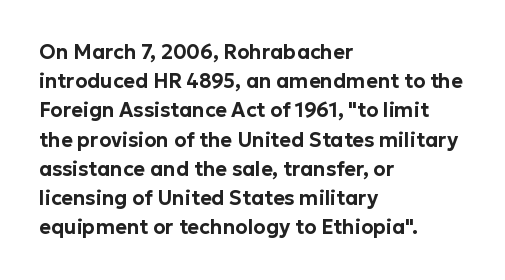
A bare baseline throughout the passage. Tracking value appears to be zero — textbook default spacing. The lettering holds an erect, upright posture throughout. The lines in this sample share a left origin and differ only in where they stop.
